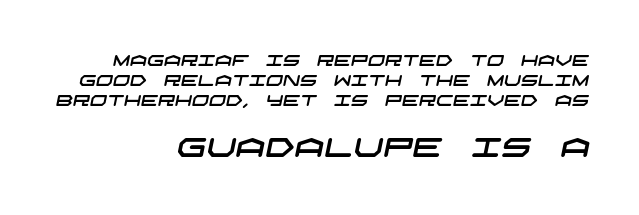
Letter spacing: default. This block has exactly the height ordinary leading produces. A flush-right, rag-left setting is used for this passage. Small over large — that's the arrangement of the two blocks here. Words float on clear page, feet unadorned.
